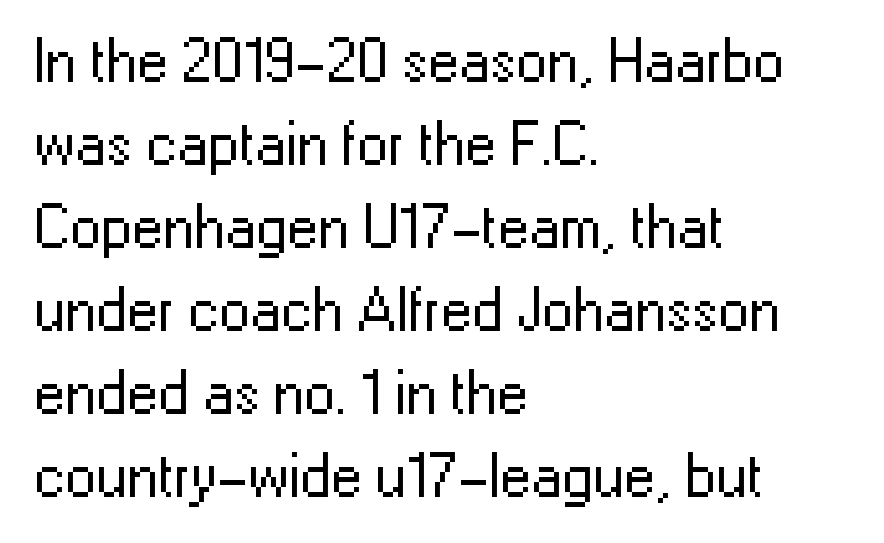
Q: Is the text bold? A: No.
Q: Is the text italic (slanted)? A: No, it is upright.
Q: Is the typeface a serif or a sans-serif typeface? A: Sans-serif.
Q: Is the text underlined? A: No.
Q: How is the paragraph aligned? A: Left-aligned.
Q: Is the spacing between letters normal or unusually wide? A: Normal.
Q: Is the spacing between lines tight, normal or loose? A: Normal.
Q: Width (condensed, normal, or wide)? A: Normal.
Q: Stroke contrast? A: Low.
Q: x-height? A: Medium.
Q: Monospaced? A: No.
